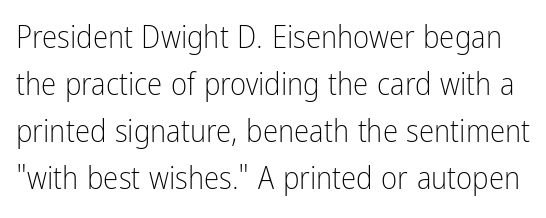
Looks like regular typesetting: each glyph gets only the width it needs. The passage shown is typeset with a sans-serif family. The baseline area is clear. Ascenders rise straight up at ninety degrees.
